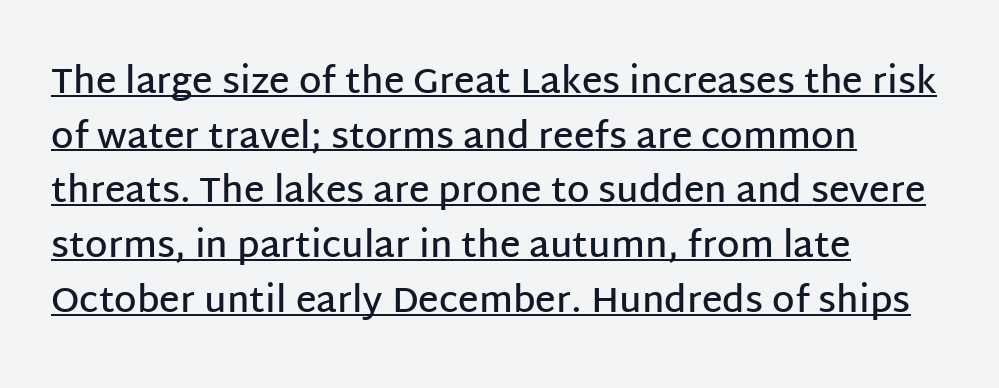
The letters advance in unequal steps, a hallmark of proportional type. No italicization has been applied; the sample stays upright. These characters rest on top of a visible drawn line. Each glyph is drawn with semibold strokes, heavier than normal yet not fully bold. Tracking value appears to be zero — textbook default spacing.
